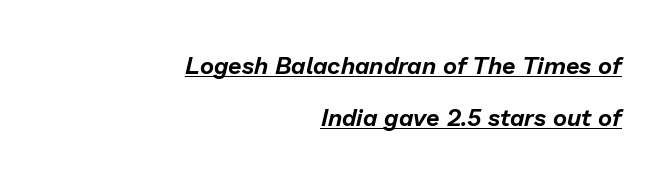
{"italic": "yes", "lean": "right", "slant_degrees": 13, "underline": "yes", "align": "right", "line_spacing": "loose", "line_spacing_ratio": 2.18, "letter_spacing": "normal", "letter_spacing_em": 0.0, "glyph_px": 24}
